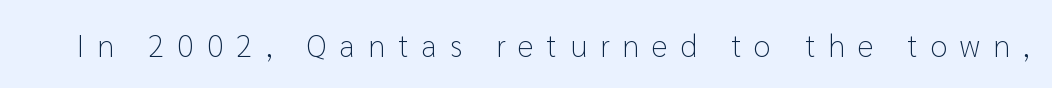
Q: Is the text bold? A: No.
Q: Is the text italic (slanted)? A: No, it is upright.
Q: Is the typeface a serif or a sans-serif typeface? A: Sans-serif.
Q: Is the text underlined? A: No.
Q: Is the spacing between letters normal or unusually wide? A: Unusually wide.
Q: Width (condensed, normal, or wide)? A: Normal.
Q: Stroke contrast? A: Low.
Q: x-height? A: Medium.
Q: Monospaced? A: No.
